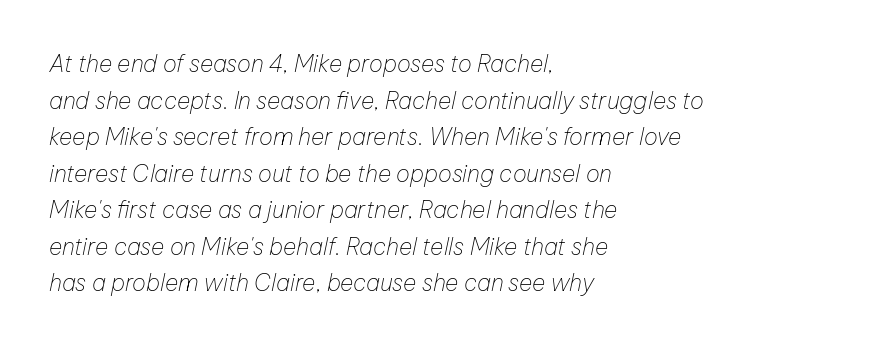
The ragged edge is on the right, which tells us the setting is flush left. You can tell it's italic because the verticals aren't actually vertical. Rule under the text: the space is simply empty. A typesetter would call this leading conventional body-copy spacing. Stems and bowls with no extra thickness — not bold. Does extra space separate the letters? No, they use regular spacing.
